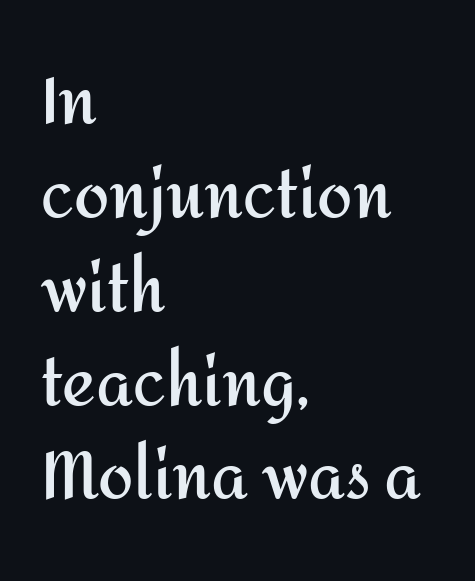
Line starts are locked; line ends wander. The typeface chosen for these lines omits serifs. Here the designer chose a conventional face with non-uniform glyph widths. Anything drawn beneath the words? Only blank space.
